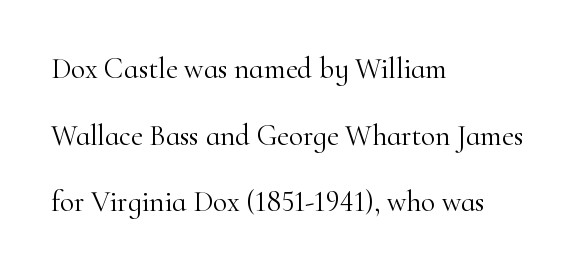
Q: Is the text bold? A: No.
Q: Is the text italic (slanted)? A: No, it is upright.
Q: Is the typeface a serif or a sans-serif typeface? A: Serif.
Q: Is the text underlined? A: No.
Q: How is the paragraph aligned? A: Left-aligned.
Q: Is the spacing between letters normal or unusually wide? A: Normal.
Q: Is the spacing between lines tight, normal or loose? A: Loose.
Q: Width (condensed, normal, or wide)? A: Normal.
Q: Stroke contrast? A: High.
Q: x-height? A: Small.
Q: Monospaced? A: No.
